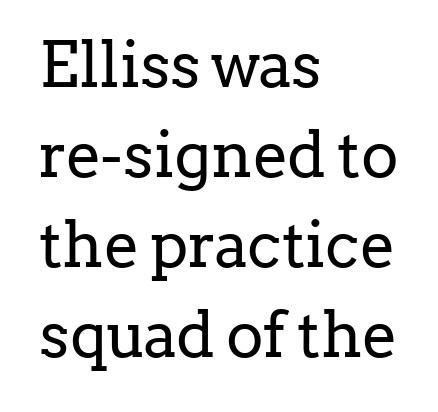
The characters are drawn with everyday or finer stroke widths. All the whitespace from short lines collects on the right. The type sits square on the baseline with zero lean. Rule under the text: the space is simply empty.
